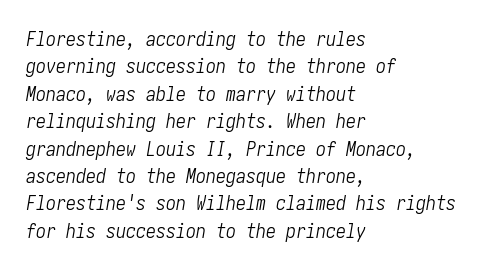
The image shows 20 px text type, italic (leaning right); set left-aligned, normal line spacing (1.37x), normal letter spacing, not underlined.
